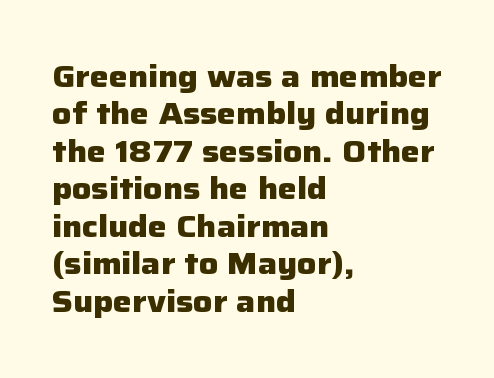
{"serif": "no", "italic": "no", "bold": "yes", "weight": "heavy", "width": "normal", "stroke_contrast": "low", "x_height": "medium", "monospaced": "no", "underline": "no", "align": "left", "line_spacing": "normal", "line_spacing_ratio": 1.25, "letter_spacing": "normal", "letter_spacing_em": 0.0, "glyph_px": 30}
